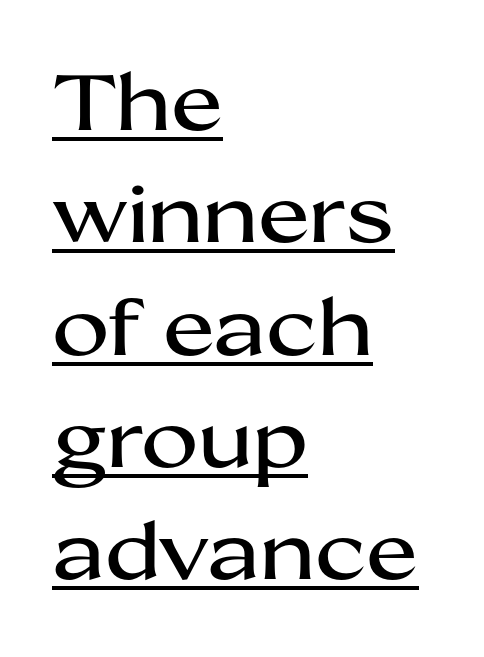
{"italic": "no", "width": "wide", "stroke_contrast": "medium", "x_height": "medium", "monospaced": "no", "underline": "yes", "align": "left", "line_spacing": "normal", "line_spacing_ratio": 1.44, "letter_spacing": "normal", "letter_spacing_em": 0.0, "glyph_px": 78}
